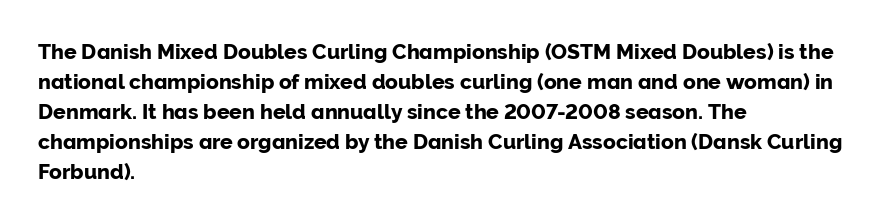
{"italic": "no", "underline": "no", "align": "left", "line_spacing": "normal", "line_spacing_ratio": 1.43, "letter_spacing": "normal", "letter_spacing_em": 0.0, "glyph_px": 21}
